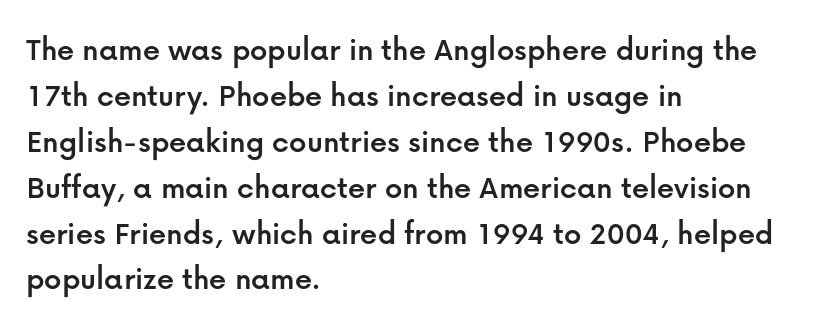
The space between consecutive lines is moderate. What kind of face is this? One without serifs — a sans. Every stem runs plumb, perpendicular to the baseline. Layout note: lines flush left. You could not count columns in this text — the font is proportionally spaced.
